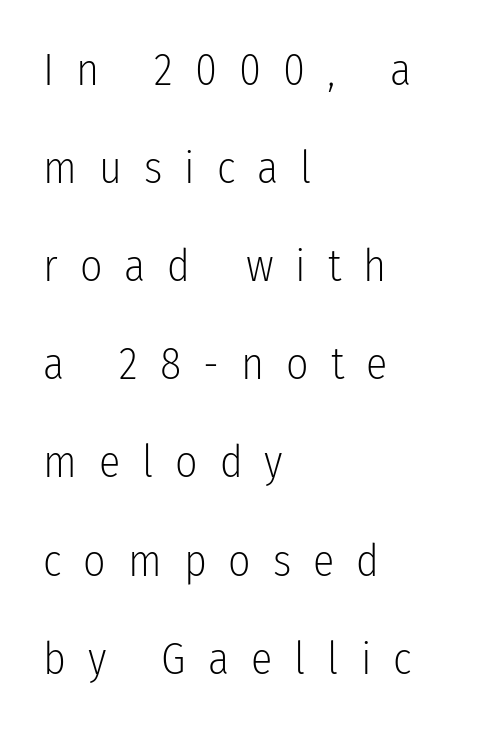
Visually the block forms a straight wall on the left and a jagged coastline on the right. Is there any slant? The stems are plumb. Vertical spacing — loose. Do the characters align in a grid? No, the font is proportional. The passage shown is typeset with a sans-serif family. Plain, unruled lines of type.
